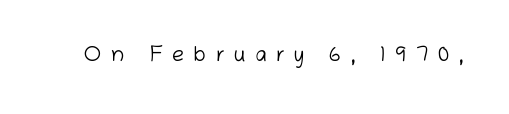
{"italic": "no", "bold": "no", "underline": "no", "letter_spacing": "wide", "letter_spacing_em": 0.46, "glyph_px": 21}
